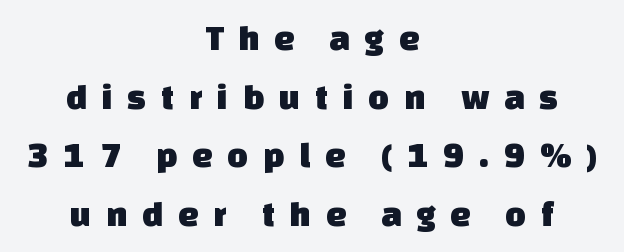
{"serif": "no", "width": "normal", "stroke_contrast": "low", "x_height": "large", "monospaced": "no", "underline": "no", "align": "center", "line_spacing": "normal", "line_spacing_ratio": 1.63, "letter_spacing": "wide", "letter_spacing_em": 0.41, "glyph_px": 36}
